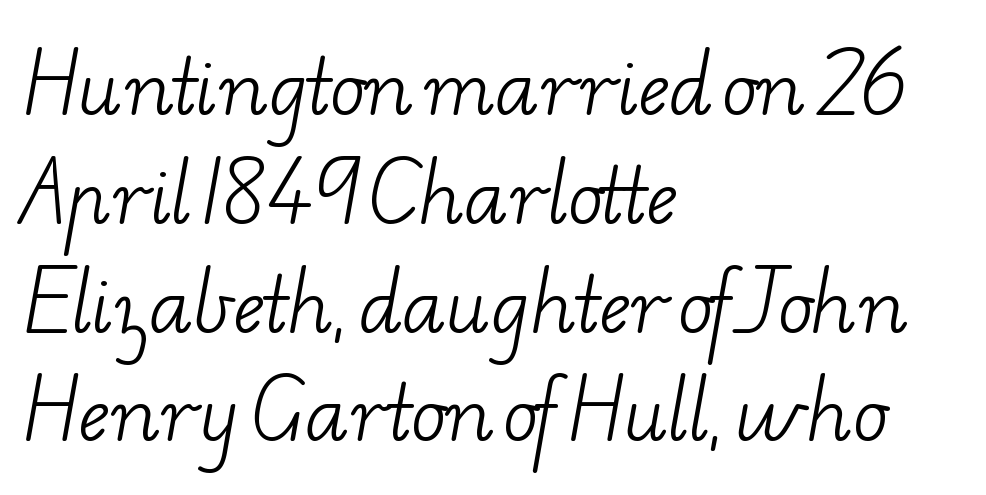
The image shows 74 px light, wide serif type; set left-aligned, normal line spacing (1.47x), normal letter spacing, not underlined; low stroke contrast and a small x-height.
